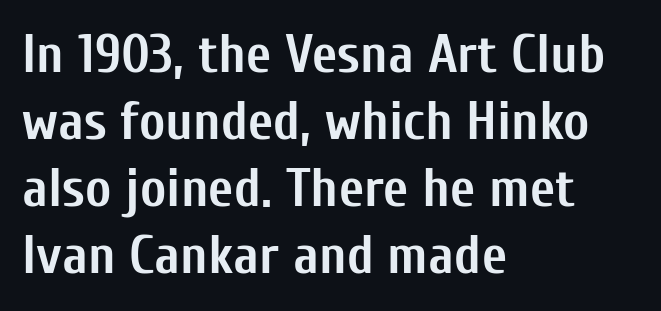
Q: Is the text bold? A: Yes.
Q: Is the text italic (slanted)? A: No, it is upright.
Q: Is the typeface a serif or a sans-serif typeface? A: Sans-serif.
Q: Is the text underlined? A: No.
Q: How is the paragraph aligned? A: Left-aligned.
Q: Is the spacing between letters normal or unusually wide? A: Normal.
Q: Width (condensed, normal, or wide)? A: Condensed.
Q: Stroke contrast? A: Low.
Q: x-height? A: Medium.
Q: Monospaced? A: No.
